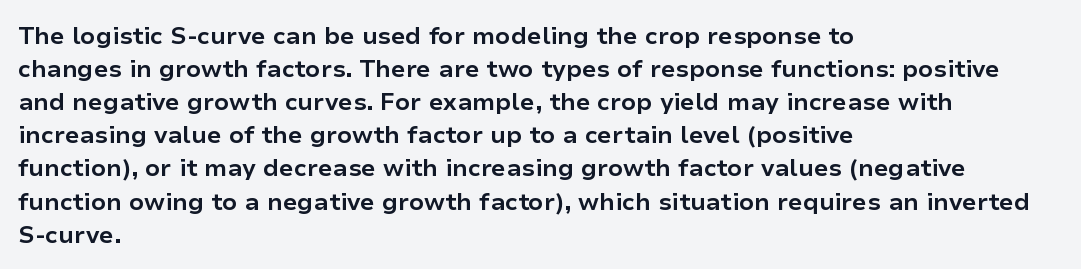
{"italic": "no", "bold": "yes", "underline": "no", "align": "left", "line_spacing": "normal", "line_spacing_ratio": 1.38, "letter_spacing": "normal", "letter_spacing_em": 0.0, "glyph_px": 24}
